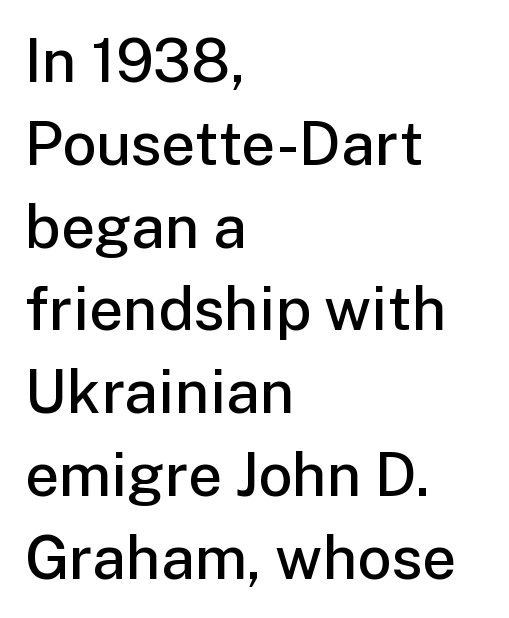
Q: Is the text bold? A: Semi-bold.
Q: Is the text italic (slanted)? A: No, it is upright.
Q: Is the typeface a serif or a sans-serif typeface? A: Sans-serif.
Q: Is the text underlined? A: No.
Q: How is the paragraph aligned? A: Left-aligned.
Q: Is the spacing between letters normal or unusually wide? A: Normal.
Q: Is the spacing between lines tight, normal or loose? A: Normal.
Q: Width (condensed, normal, or wide)? A: Normal.
Q: Stroke contrast? A: Low.
Q: x-height? A: Medium.
Q: Monospaced? A: No.
